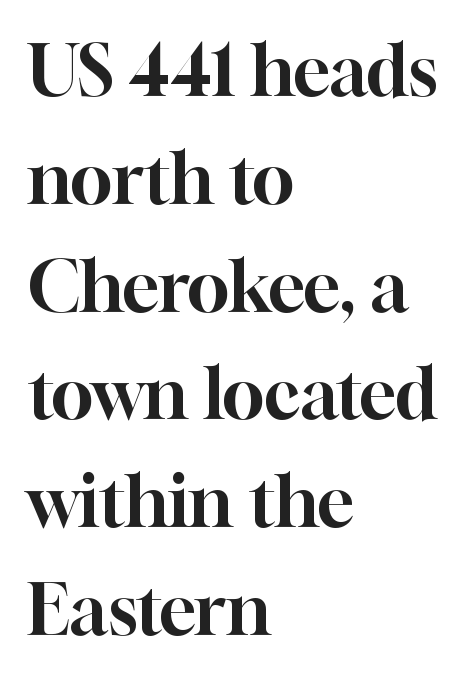
{"serif": "yes", "italic": "no", "width": "normal", "stroke_contrast": "high", "x_height": "medium", "monospaced": "no", "underline": "no", "align": "left", "line_spacing": "normal", "line_spacing_ratio": 1.54, "letter_spacing": "normal", "letter_spacing_em": 0.0, "glyph_px": 70}
